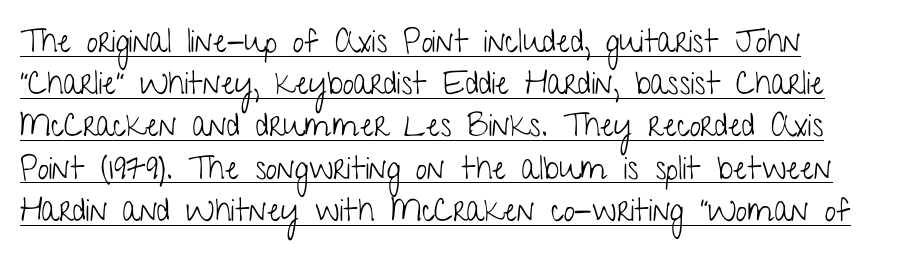
The image shows 32 px light, condensed sans-serif type, upright; set left-aligned, normal line spacing (1.32x), normal letter spacing, underlined; low stroke contrast and a medium x-height.
